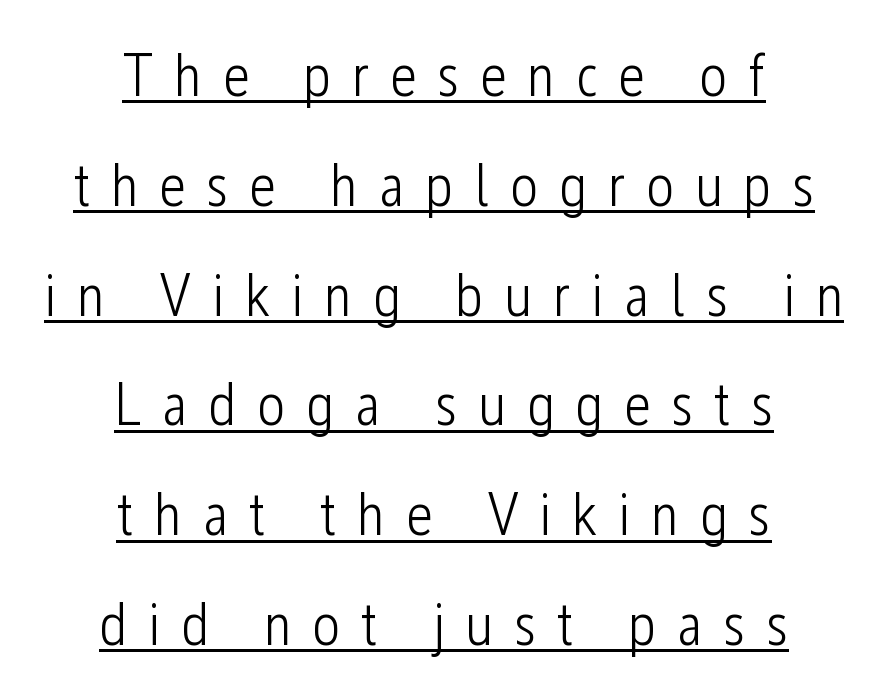
Q: Is the text bold? A: No.
Q: Is the text italic (slanted)? A: No, it is upright.
Q: Is the typeface a serif or a sans-serif typeface? A: Sans-serif.
Q: Is the text underlined? A: Yes.
Q: How is the paragraph aligned? A: Centered.
Q: Is the spacing between letters normal or unusually wide? A: Unusually wide.
Q: Width (condensed, normal, or wide)? A: Condensed.
Q: Stroke contrast? A: Low.
Q: x-height? A: Medium.
Q: Monospaced? A: No.
